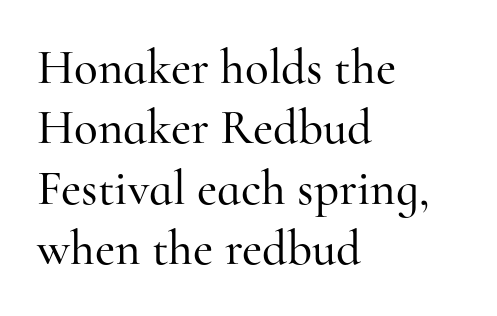
Q: Is the text italic (slanted)? A: No, it is upright.
Q: Is the typeface a serif or a sans-serif typeface? A: Serif.
Q: Is the text underlined? A: No.
Q: How is the paragraph aligned? A: Left-aligned.
Q: Is the spacing between letters normal or unusually wide? A: Normal.
Q: Width (condensed, normal, or wide)? A: Normal.
Q: Stroke contrast? A: High.
Q: x-height? A: Small.
Q: Monospaced? A: No.
